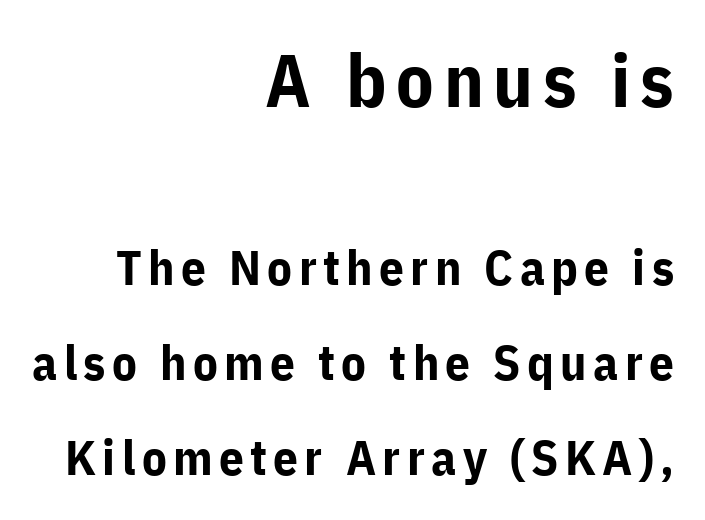
Q: Is the text bold? A: Yes.
Q: Is the text italic (slanted)? A: No, it is upright.
Q: Is the typeface a serif or a sans-serif typeface? A: Sans-serif.
Q: Is the text underlined? A: No.
Q: How is the paragraph aligned? A: Right-aligned.
Q: Is the spacing between lines tight, normal or loose? A: Loose.
Q: Which block of text is set in a larger size, the first (top) or the second (bottom)? A: The first (top) one.
Q: Width (condensed, normal, or wide)? A: Normal.
Q: Stroke contrast? A: Low.
Q: x-height? A: Medium.
Q: Monospaced? A: No.
